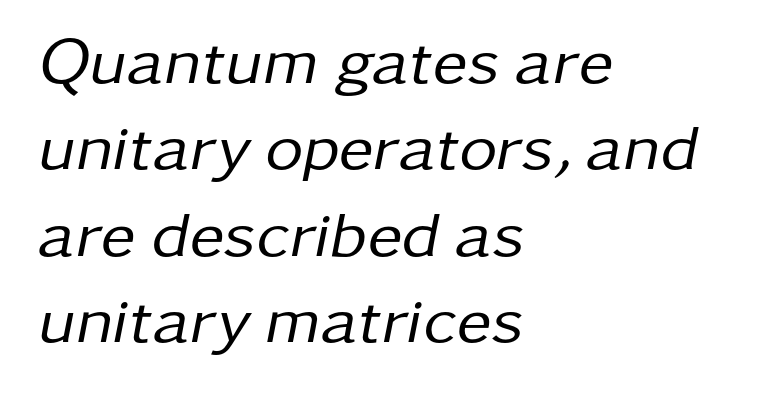
{"italic": "yes", "lean": "right", "slant_degrees": 11, "bold": "no", "weight": "regular", "width": "normal", "stroke_contrast": "low", "x_height": "medium", "monospaced": "no", "underline": "no", "align": "left", "line_spacing": "normal", "line_spacing_ratio": 1.31, "letter_spacing": "normal", "letter_spacing_em": 0.0, "glyph_px": 66}
